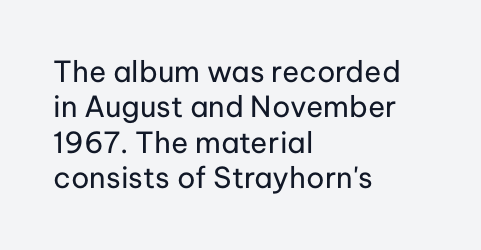
Nope, not italic — everything's standing straight. The letterforms sit shoulder to shoulder at normal distance. No extra ink here — the face is not bold. Check under the words: just untouched page. The text block is weighted toward the left margin, trailing off unevenly rightward. You could not count columns in this text — the font is proportionally spaced.
